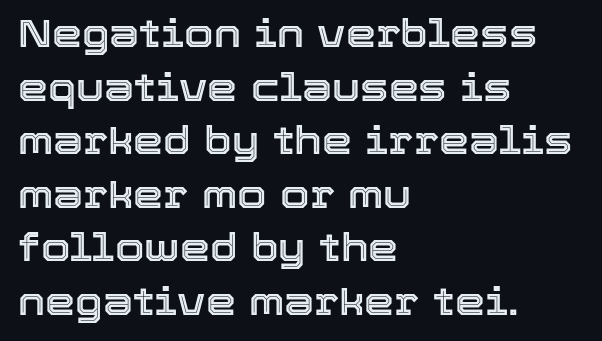
The image shows 38 px text type, upright; set left-aligned, normal line spacing (1.41x), normal letter spacing, not underlined; a medium x-height.
